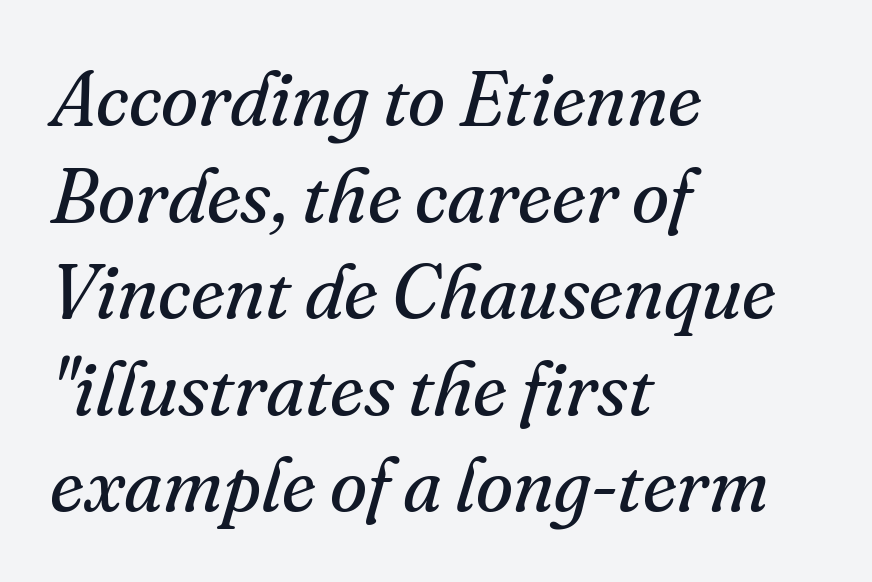
{"serif": "yes", "italic": "yes", "lean": "right", "slant_degrees": 16, "bold": "no", "weight": "regular", "width": "normal", "stroke_contrast": "medium", "x_height": "small", "monospaced": "no", "underline": "no", "align": "left", "line_spacing": "normal", "line_spacing_ratio": 1.27, "letter_spacing": "normal", "letter_spacing_em": 0.0, "glyph_px": 76}
